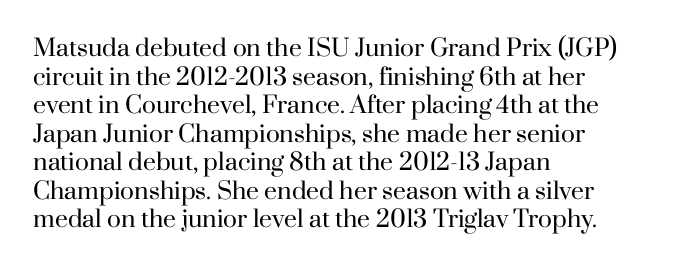
The image shows 23 px text type, upright; set left-aligned, line spacing 1.24x, normal letter spacing, not underlined.
